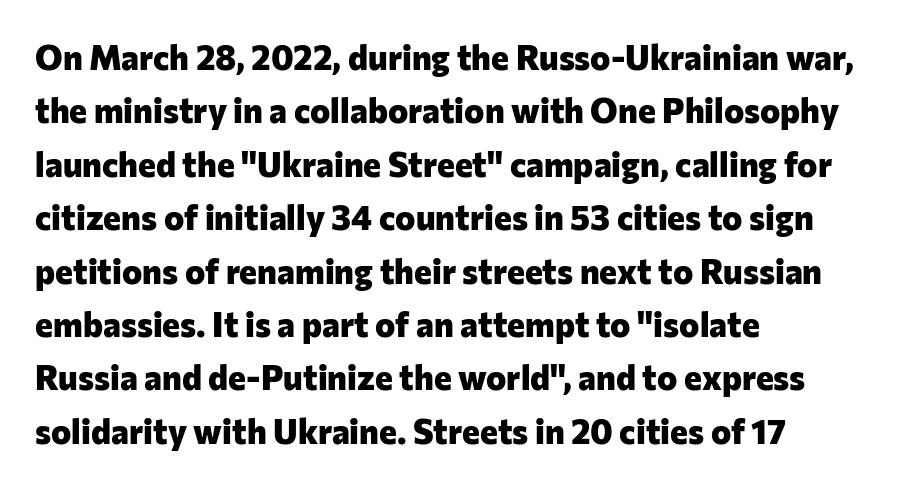
Character widths vary here, with narrow letters taking less room than wide ones. No extra tracking has been applied to these lines. Just letters on the line, the space beneath them empty. Honestly, the row spacing looks completely unremarkable. The face used here has the dense, thick strokes of a bold. The lines in this sample share a left origin and differ only in where they stop.
